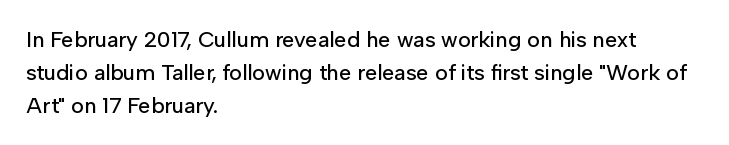
A clean baseline with only descenders dipping below it. Standard letterfit; no display-style spreading of the glyphs. Notice how descenders clear the ascenders below comfortably — that's standard leading. It's the straight-up-and-down kind of type. Does the copy run flush right? No — it runs flush left.
